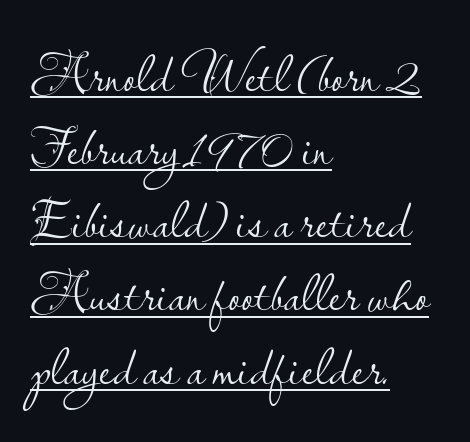
The letters advance in unequal steps, a hallmark of proportional type. Reading down the block, your eye returns to a fixed left position each line. Does extra space separate the letters? No, they use regular spacing. In designer terms, the underline attribute is active on this setting. The letters look calm and open, with moderate or lighter stems.
